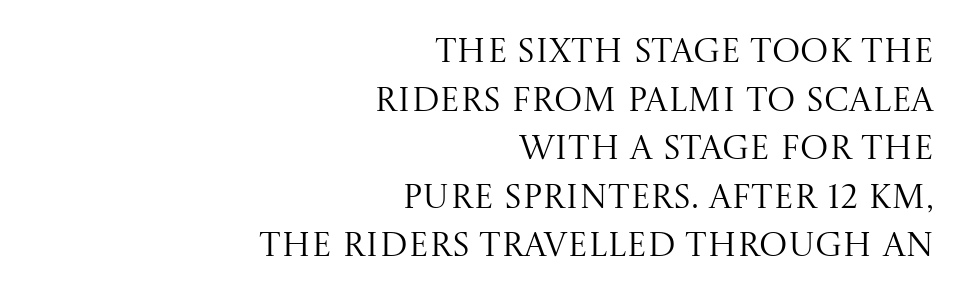
{"serif": "yes", "italic": "no", "bold": "no", "weight": "regular", "width": "normal", "stroke_contrast": "medium", "x_height": "large", "monospaced": "no", "underline": "no", "align": "right", "line_spacing": "normal", "line_spacing_ratio": 1.43, "letter_spacing": "normal", "letter_spacing_em": 0.0, "glyph_px": 34}
